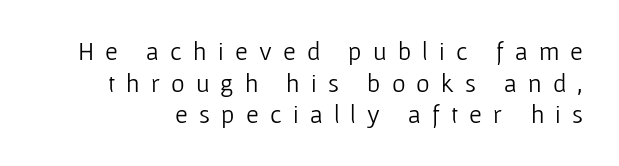
{"italic": "no", "bold": "no", "underline": "no", "line_spacing_ratio": 1.22, "letter_spacing": "wide", "letter_spacing_em": 0.43, "glyph_px": 26}
